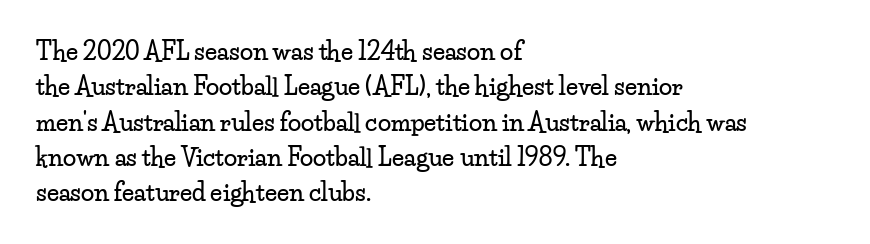
Q: Is the text italic (slanted)? A: No, it is upright.
Q: Is the text underlined? A: No.
Q: How is the paragraph aligned? A: Left-aligned.
Q: Is the spacing between letters normal or unusually wide? A: Normal.
Q: Is the spacing between lines tight, normal or loose? A: Normal.
